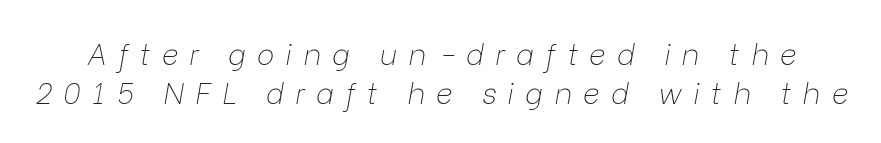
The image shows 29 px thin type, italic (leaning right); set normal line spacing (1.35x), unusually wide letter spacing (+0.39 em), not underlined; low stroke contrast and a medium x-height.
